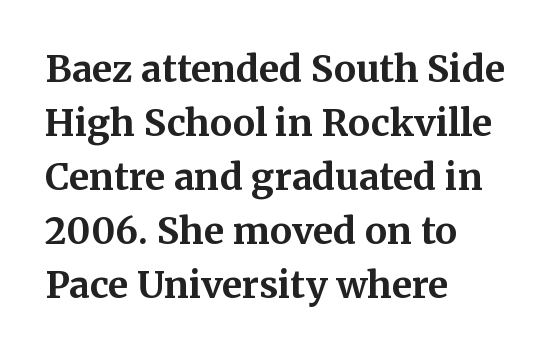
Q: Is the text bold? A: Yes.
Q: Is the text italic (slanted)? A: No, it is upright.
Q: Is the typeface a serif or a sans-serif typeface? A: Serif.
Q: Is the text underlined? A: No.
Q: How is the paragraph aligned? A: Left-aligned.
Q: Is the spacing between letters normal or unusually wide? A: Normal.
Q: Is the spacing between lines tight, normal or loose? A: Normal.
Q: Width (condensed, normal, or wide)? A: Normal.
Q: Stroke contrast? A: Medium.
Q: x-height? A: Medium.
Q: Monospaced? A: No.
